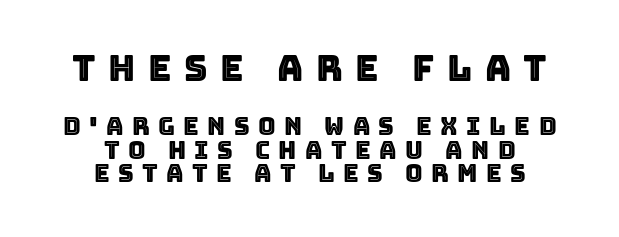
The designer gave the opening block more size than the closing block. Line starts and ends both wander, symmetrically. The leading is snug, giving the passage a crowded texture. Only glyphs here, with clear space below each row.
